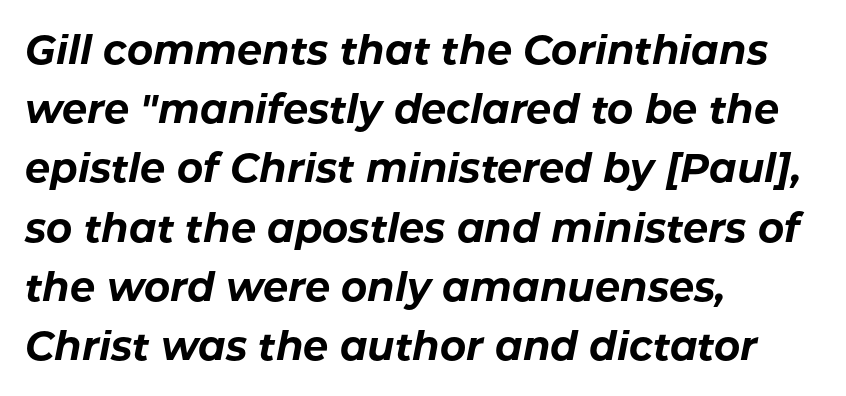
These words are printed bold, with thick strokes throughout. Do the characters align in a grid? No, the font is proportional. Posture: slanted. A clean baseline with only descenders dipping below it.
